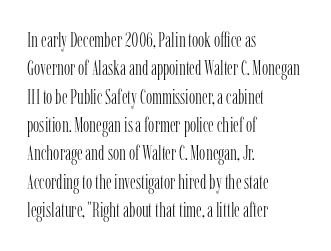
Q: Is the text bold? A: No.
Q: Is the text italic (slanted)? A: No, it is upright.
Q: Is the text underlined? A: No.
Q: How is the paragraph aligned? A: Left-aligned.
Q: Is the spacing between letters normal or unusually wide? A: Normal.
Q: Is the spacing between lines tight, normal or loose? A: Normal.
